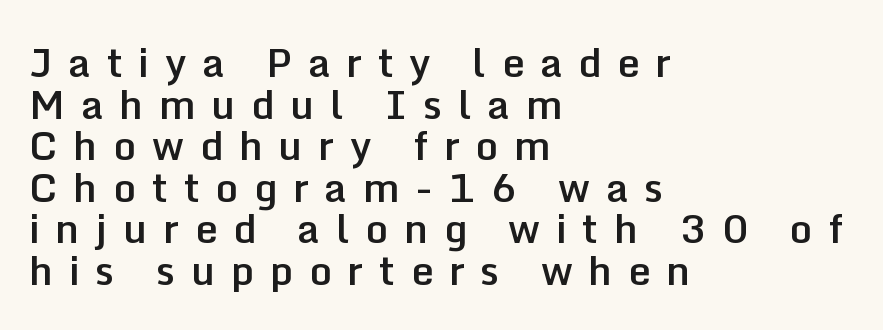
The image shows 40 px semibold sans-serif type, upright; set left-aligned, tight line spacing (1.04x), unusually wide letter spacing (+0.39 em), not underlined; low stroke contrast and a medium x-height.
